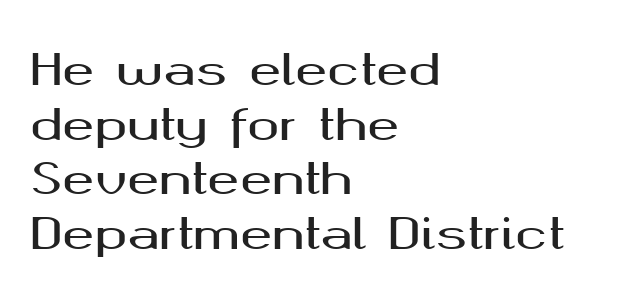
Quick note: interline space is typical. Each word holds together tightly as a unit, with standard inter-letter gaps. Glance below the letters and you will spot only blank space. The text block is weighted toward the left margin, trailing off unevenly rightward.
